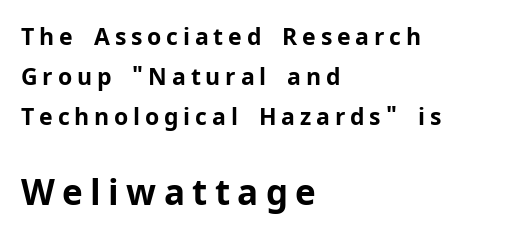
Do the characters align in a grid? No, the font is proportional. Set as a true bold cut, around the 700 mark. Bare-footed words on every line. A sans-serif font was chosen for this passage.
